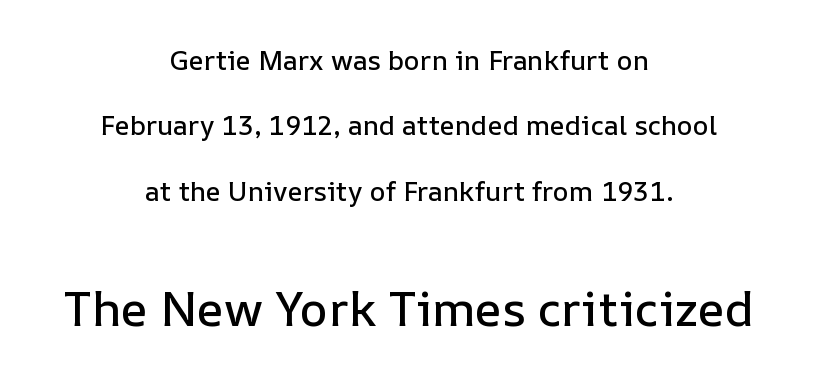
The image shows 48 px text type, upright; set centered, loose line spacing (2.42x), normal letter spacing, not underlined; the second (bottom) block is 1.78x larger; low stroke contrast and a medium x-height.
